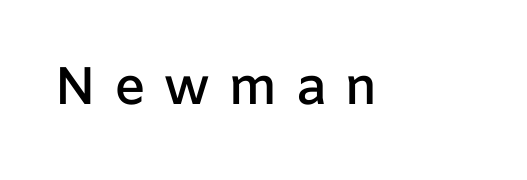
The passage shown has open, widely tracked lettering throughout. Beneath every word, the page is bare. Style check: upright. Heft: intermediate — a semibold.
